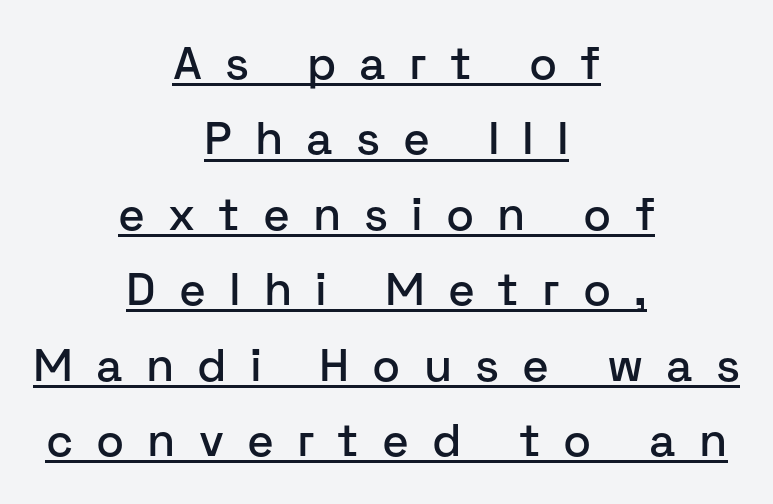
Q: Is the text italic (slanted)? A: No, it is upright.
Q: Is the typeface a serif or a sans-serif typeface? A: Sans-serif.
Q: Is the text underlined? A: Yes.
Q: How is the paragraph aligned? A: Centered.
Q: Is the spacing between letters normal or unusually wide? A: Unusually wide.
Q: Is the spacing between lines tight, normal or loose? A: Normal.
Q: Width (condensed, normal, or wide)? A: Normal.
Q: Stroke contrast? A: Low.
Q: x-height? A: Medium.
Q: Monospaced? A: No.
